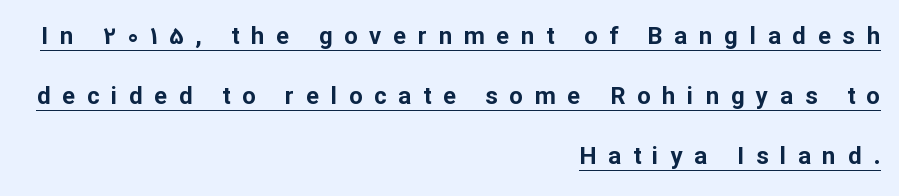
{"italic": "no", "bold": "yes", "underline": "yes", "align": "right", "line_spacing": "loose", "line_spacing_ratio": 2.5, "letter_spacing": "wide", "letter_spacing_em": 0.49, "glyph_px": 24}
